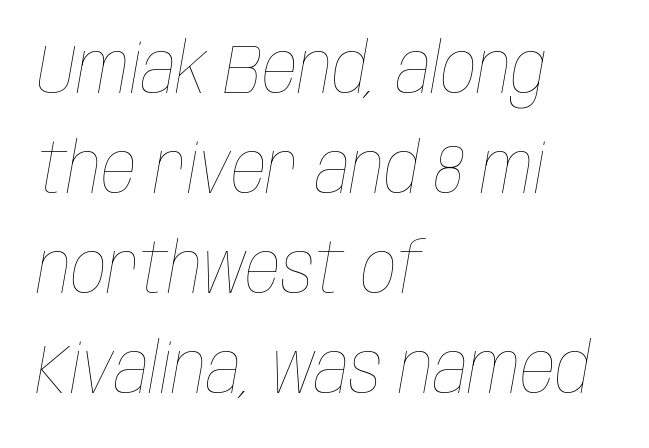
The image shows 70 px thin, condensed type, italic (leaning right); set left-aligned, normal line spacing (1.43x), normal letter spacing, not underlined; low stroke contrast and a large x-height.
